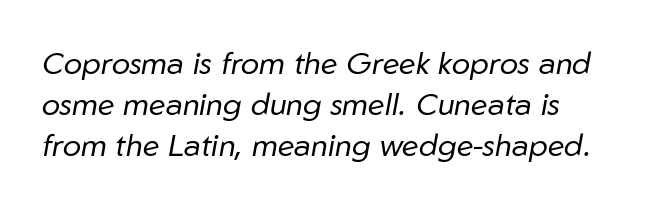
Q: Is the text bold? A: No.
Q: Is the text italic (slanted)? A: Yes, it leans right by about 10 degrees.
Q: Is the text underlined? A: No.
Q: How is the paragraph aligned? A: Left-aligned.
Q: Is the spacing between letters normal or unusually wide? A: Normal.
Q: Is the spacing between lines tight, normal or loose? A: Normal.
Q: Width (condensed, normal, or wide)? A: Normal.
Q: Stroke contrast? A: Low.
Q: x-height? A: Medium.
Q: Monospaced? A: No.
